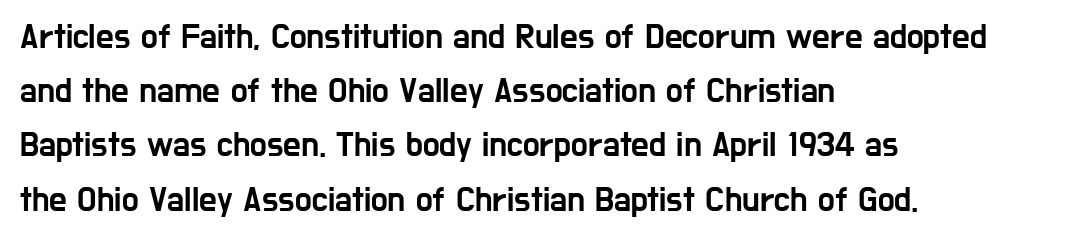
Q: Is the text italic (slanted)? A: No, it is upright.
Q: Is the typeface a serif or a sans-serif typeface? A: Sans-serif.
Q: Is the text underlined? A: No.
Q: How is the paragraph aligned? A: Left-aligned.
Q: Is the spacing between letters normal or unusually wide? A: Normal.
Q: Is the spacing between lines tight, normal or loose? A: Normal.
Q: Width (condensed, normal, or wide)? A: Condensed.
Q: Stroke contrast? A: Low.
Q: x-height? A: Medium.
Q: Monospaced? A: No.
